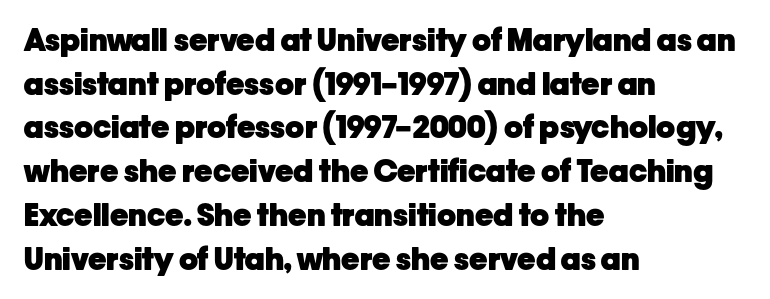
This rendering features lettering with no underline. As a designer I'd log this as weight 700, bold. Spacing between characters is what you'd get straight out of the box. Quick note: interline space is typical. A typesetter would label this face a sans.
